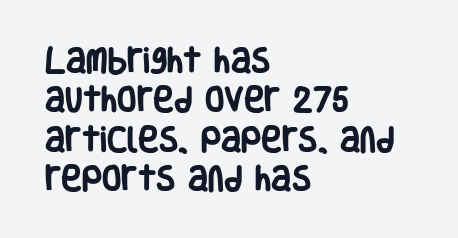
Layout note: lines flush left. The face used here is rendered with its standard letterfit. Nothing sits at the stroke ends, so this counts as sans-serif. Descenders hang freely into open space. Think of a printed novel: that variable character pitch is what you see here. On the weight axis this lands at bold, roughly 700.
